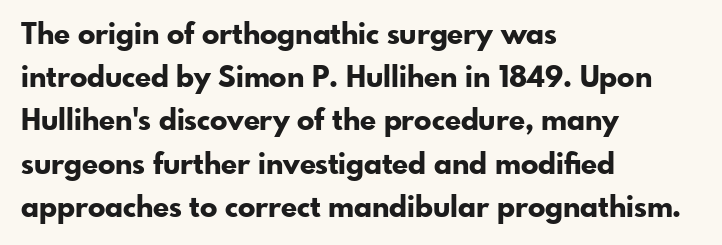
Q: Is the text bold? A: Yes.
Q: Is the text italic (slanted)? A: No, it is upright.
Q: Is the typeface a serif or a sans-serif typeface? A: Sans-serif.
Q: Is the text underlined? A: No.
Q: How is the paragraph aligned? A: Left-aligned.
Q: Is the spacing between letters normal or unusually wide? A: Normal.
Q: Is the spacing between lines tight, normal or loose? A: Normal.
Q: Width (condensed, normal, or wide)? A: Normal.
Q: Stroke contrast? A: Low.
Q: x-height? A: Small.
Q: Monospaced? A: No.
